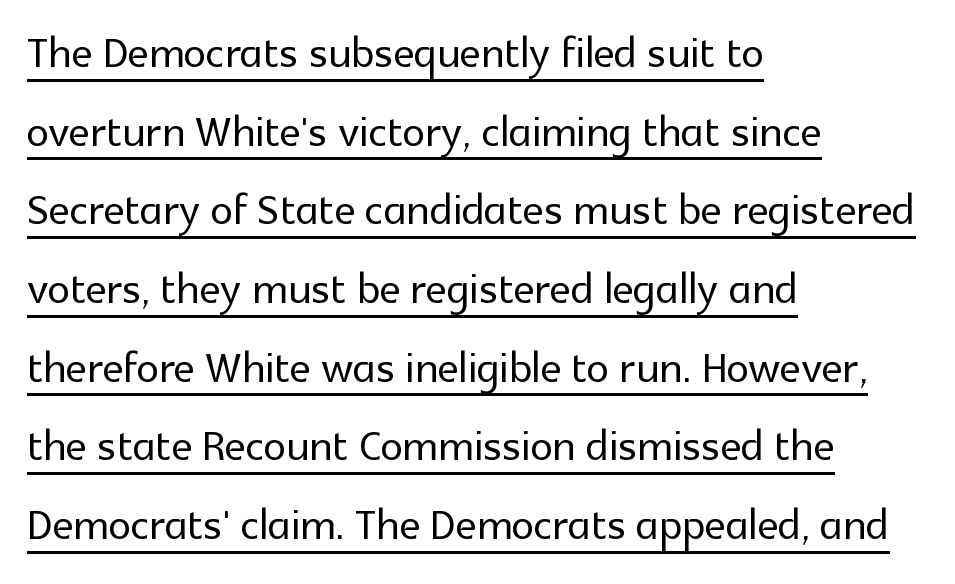
The image shows 57 px sans-serif type, upright; set left-aligned, normal line spacing (1.38x), normal letter spacing, underlined; a medium x-height.
